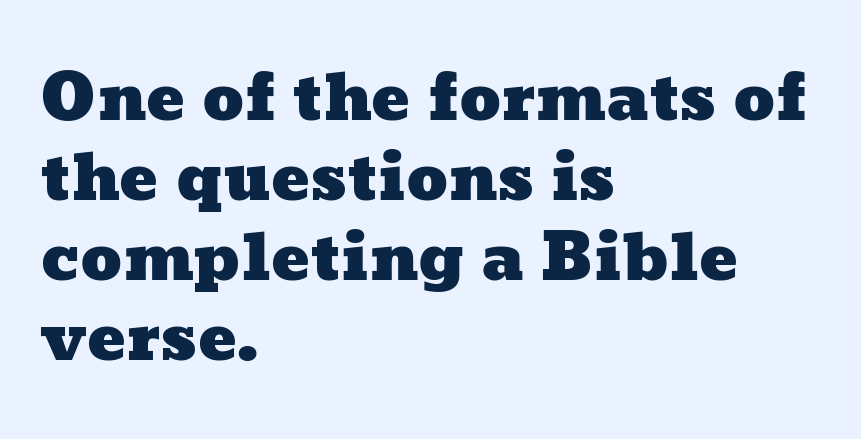
{"width": "wide", "stroke_contrast": "low", "x_height": "medium", "monospaced": "no", "underline": "no", "align": "left", "line_spacing": "normal", "line_spacing_ratio": 1.25, "letter_spacing": "normal", "letter_spacing_em": 0.0, "glyph_px": 64}
